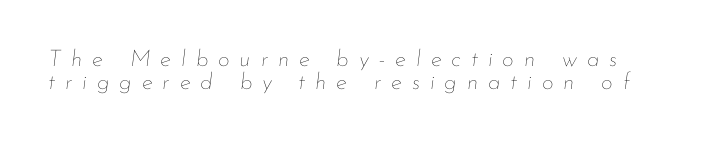
Q: Is the text bold? A: No.
Q: Is the text italic (slanted)? A: Yes, it leans right by about 7 degrees.
Q: Is the text underlined? A: No.
Q: Is the spacing between letters normal or unusually wide? A: Unusually wide.
Q: Is the spacing between lines tight, normal or loose? A: Tight.
